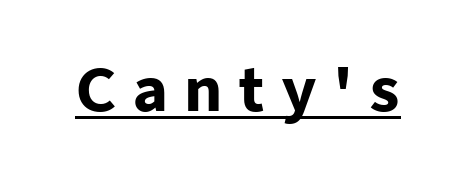
Someone cranked the tracking dial way up on this one. Rendered with straight, roman letterforms. Weight check: bold — yes, fully. Character widths vary here, with narrow letters taking less room than wide ones.
